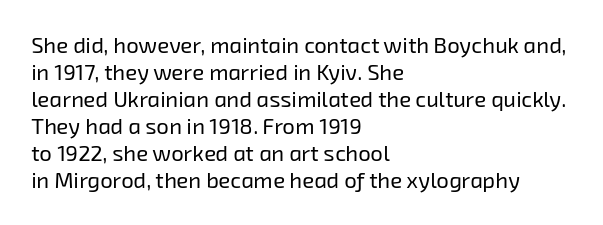
This sample uses plain, unmodified letter spacing. The compositor pushed each line to the left boundary. Descenders hang freely into open space. Compared with a typical body face, this is equally light or lighter still.
